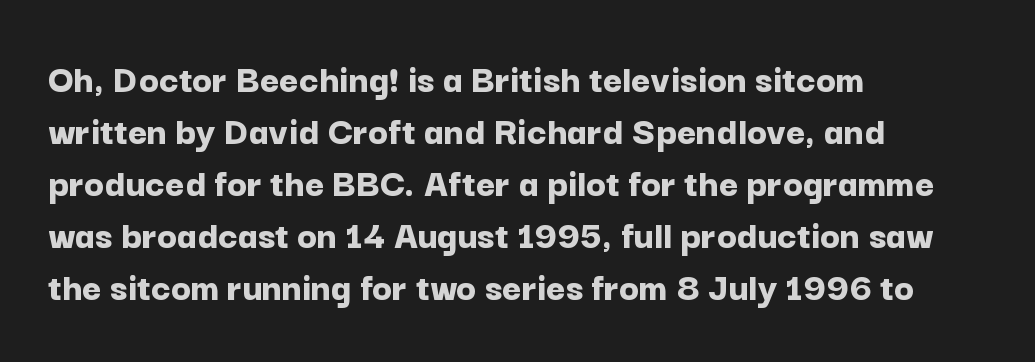
The image shows 41 px bold sans-serif type, upright; set left-aligned, normal line spacing (1.27x), normal letter spacing, not underlined; low stroke contrast and a medium x-height.
